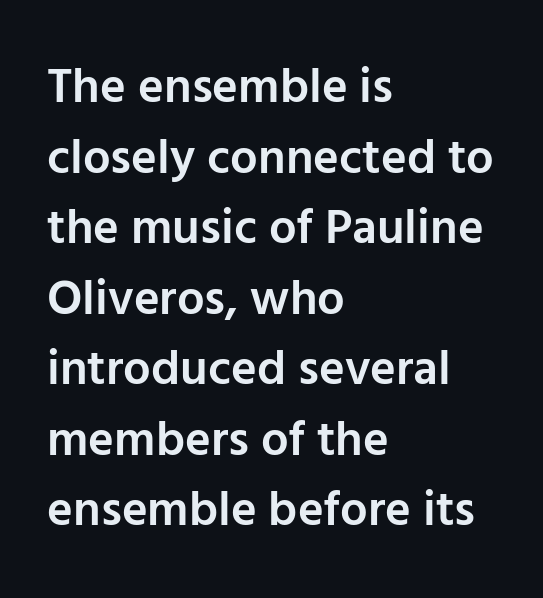
The image shows 49 px semibold sans-serif type, upright; set left-aligned, normal line spacing (1.44x), normal letter spacing, not underlined; low stroke contrast and a medium x-height.
